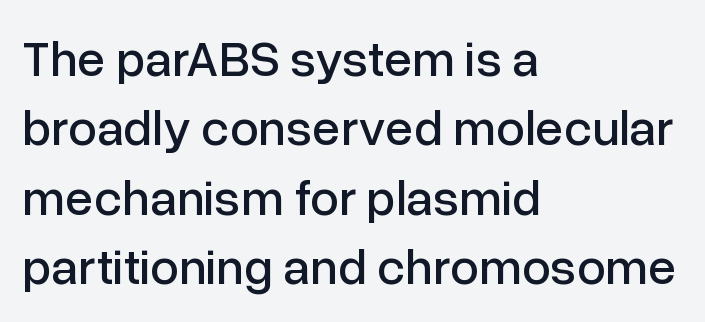
The image shows 51 px sans-serif type, upright; set left-aligned, normal line spacing (1.36x), normal letter spacing, not underlined; low stroke contrast and a medium x-height.
